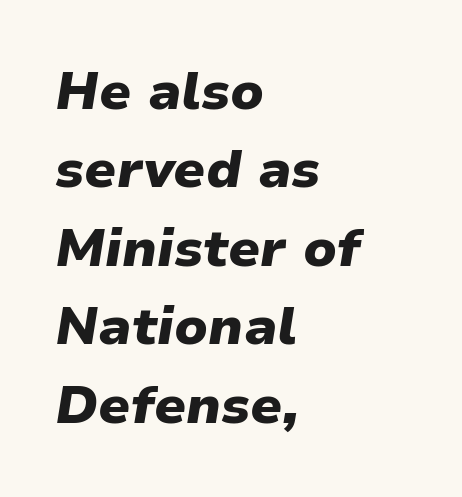
Glyph-to-glyph distance matches everyday printed text. Emphasis by weight is at full strength: bold. These lines are rendered in a variable-pitch font. The foot of each line stays bare and open. The rendering anchors every line to the left-hand side. Whoever set this chose a conventional vertical rhythm.
